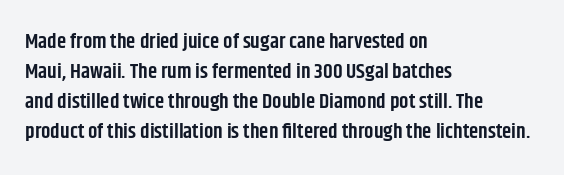
Q: Is the text bold? A: Semi-bold.
Q: Is the text italic (slanted)? A: No, it is upright.
Q: Is the text underlined? A: No.
Q: How is the paragraph aligned? A: Left-aligned.
Q: Is the spacing between letters normal or unusually wide? A: Normal.
Q: Is the spacing between lines tight, normal or loose? A: Normal.
